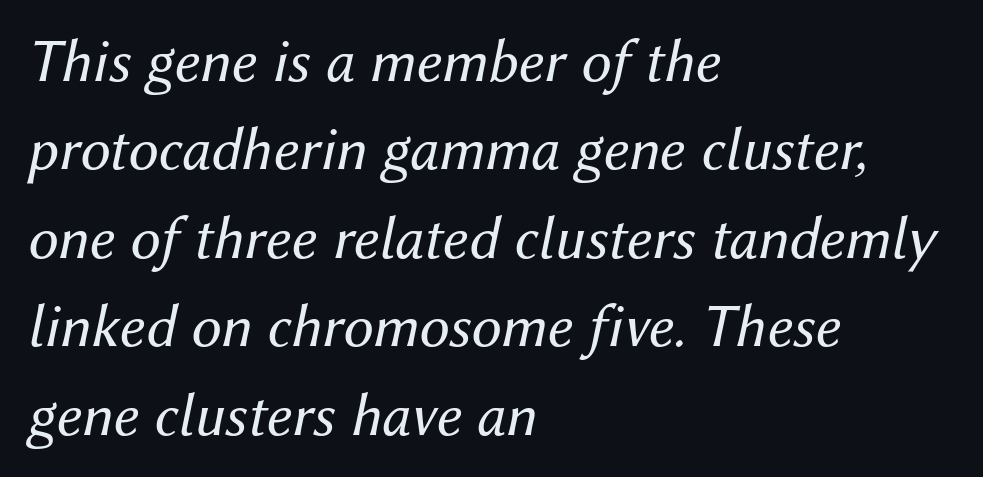
The image shows 61 px regular-weight type, italic (leaning right); set left-aligned, normal line spacing (1.45x), normal letter spacing, not underlined; medium stroke contrast and a medium x-height.
